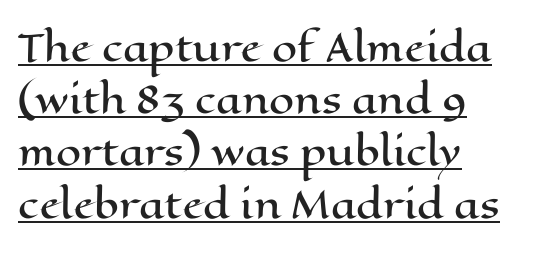
Q: Is the text italic (slanted)? A: No, it is upright.
Q: Is the text underlined? A: Yes.
Q: How is the paragraph aligned? A: Left-aligned.
Q: Is the spacing between letters normal or unusually wide? A: Normal.
Q: Is the spacing between lines tight, normal or loose? A: Normal.
Q: Width (condensed, normal, or wide)? A: Wide.
Q: Stroke contrast? A: High.
Q: x-height? A: Medium.
Q: Monospaced? A: No.
